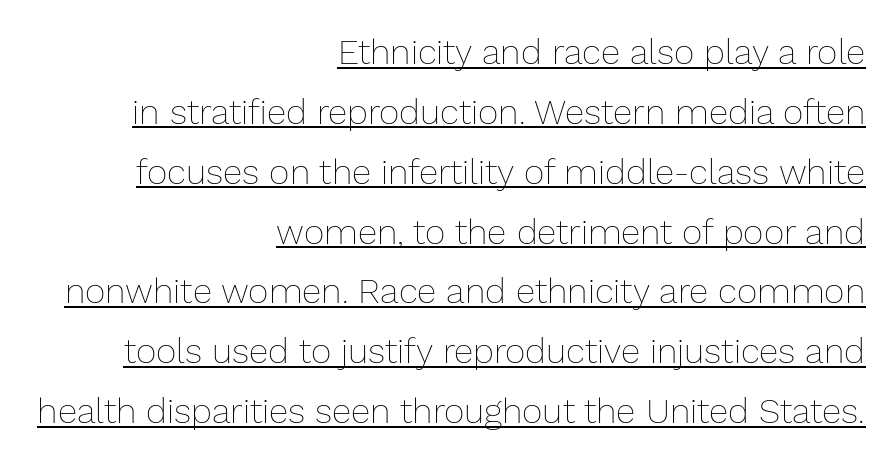
Q: Is the text bold? A: No.
Q: Is the text italic (slanted)? A: No, it is upright.
Q: Is the text underlined? A: Yes.
Q: How is the paragraph aligned? A: Right-aligned.
Q: Is the spacing between letters normal or unusually wide? A: Normal.
Q: Width (condensed, normal, or wide)? A: Normal.
Q: Stroke contrast? A: Low.
Q: x-height? A: Medium.
Q: Monospaced? A: No.
